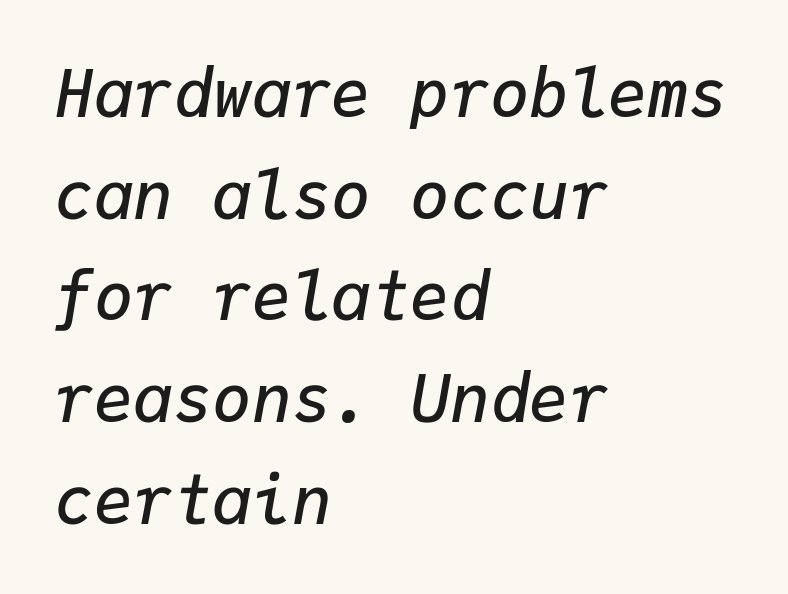
The image shows 66 px semibold type, italic (leaning right), monospaced; set left-aligned, normal line spacing (1.54x), normal letter spacing, not underlined; low stroke contrast and a medium x-height.
